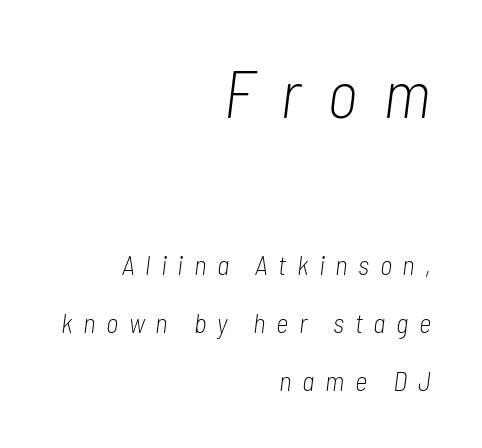
Quick note: interline space is abundant. The rendering anchors every line to the right-hand side. The face used here appears at its bigger size in the upper chunk. Looks like regular typesetting: each glyph gets only the width it needs. Letters rest on an invisible, unmarked baseline.
